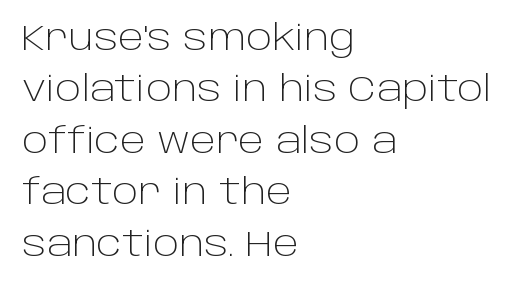
The image shows 35 px light sans-serif type, upright; set left-aligned, normal line spacing (1.47x), normal letter spacing, not underlined; low stroke contrast and a large x-height.
